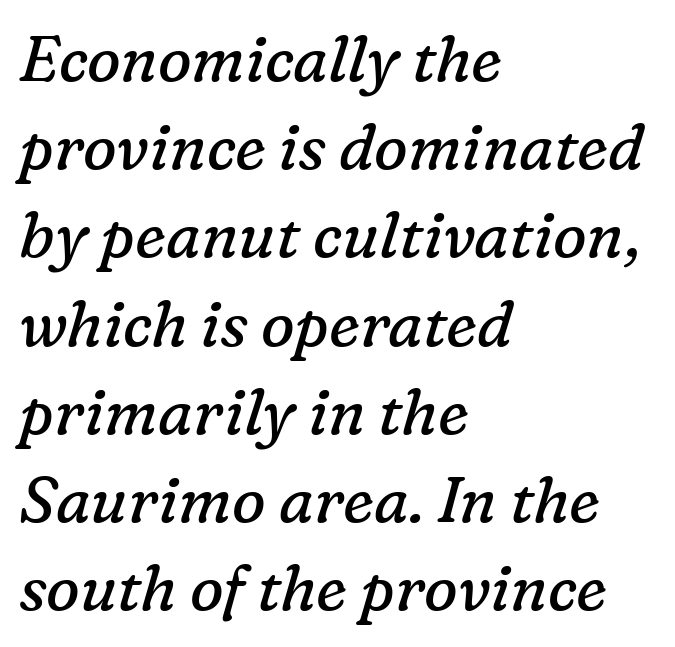
Q: Is the text bold? A: No.
Q: Is the text italic (slanted)? A: Yes, it leans right by about 16 degrees.
Q: Is the typeface a serif or a sans-serif typeface? A: Serif.
Q: Is the text underlined? A: No.
Q: How is the paragraph aligned? A: Left-aligned.
Q: Is the spacing between letters normal or unusually wide? A: Normal.
Q: Is the spacing between lines tight, normal or loose? A: Normal.
Q: Width (condensed, normal, or wide)? A: Normal.
Q: Stroke contrast? A: Low.
Q: x-height? A: Medium.
Q: Monospaced? A: No.
